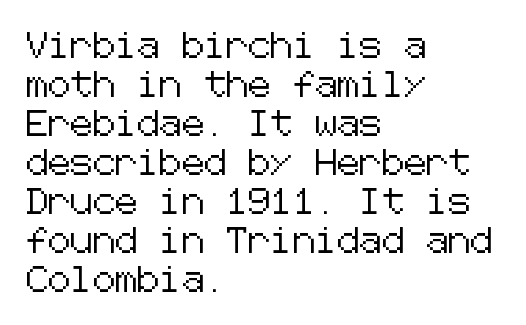
Q: Is the text italic (slanted)? A: No, it is upright.
Q: Is the text underlined? A: No.
Q: How is the paragraph aligned? A: Left-aligned.
Q: Is the spacing between letters normal or unusually wide? A: Normal.
Q: Is the spacing between lines tight, normal or loose? A: Normal.
